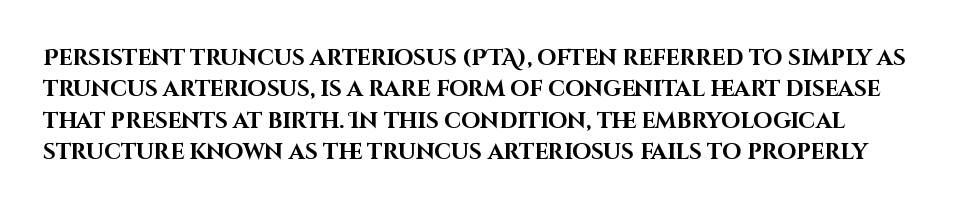
Q: Is the text bold? A: Yes.
Q: Is the text italic (slanted)? A: No, it is upright.
Q: Is the text underlined? A: No.
Q: Is the spacing between letters normal or unusually wide? A: Normal.
Q: Is the spacing between lines tight, normal or loose? A: Normal.
